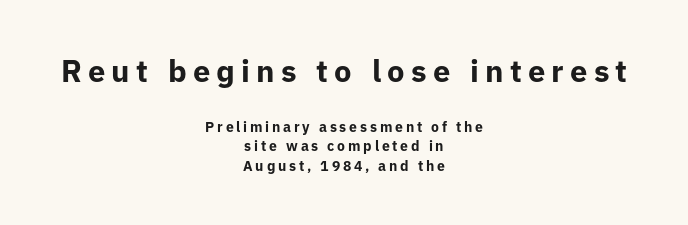
Q: Is the text bold? A: Yes.
Q: Is the text italic (slanted)? A: No, it is upright.
Q: Is the typeface a serif or a sans-serif typeface? A: Sans-serif.
Q: Is the text underlined? A: No.
Q: How is the paragraph aligned? A: Centered.
Q: Is the spacing between letters normal or unusually wide? A: Unusually wide.
Q: Is the spacing between lines tight, normal or loose? A: Normal.
Q: Which block of text is set in a larger size, the first (top) or the second (bottom)? A: The first (top) one.
Q: Width (condensed, normal, or wide)? A: Normal.
Q: Stroke contrast? A: Low.
Q: x-height? A: Medium.
Q: Monospaced? A: No.
